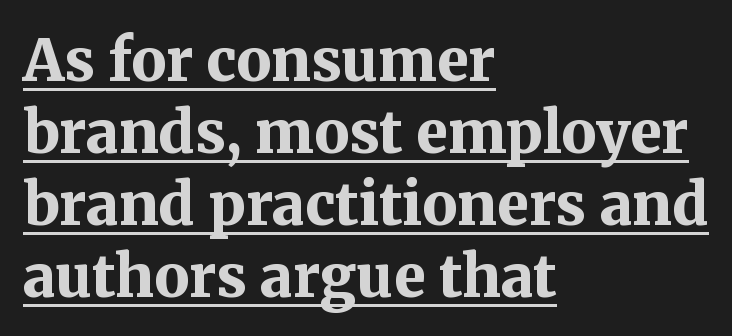
Q: Is the text bold? A: Yes.
Q: Is the text italic (slanted)? A: No, it is upright.
Q: Is the typeface a serif or a sans-serif typeface? A: Serif.
Q: Is the text underlined? A: Yes.
Q: How is the paragraph aligned? A: Left-aligned.
Q: Is the spacing between letters normal or unusually wide? A: Normal.
Q: Width (condensed, normal, or wide)? A: Normal.
Q: Stroke contrast? A: Medium.
Q: x-height? A: Medium.
Q: Monospaced? A: No.
